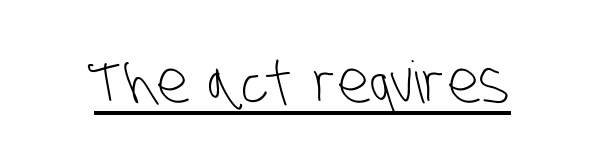
Q: Is the text bold? A: No.
Q: Is the typeface a serif or a sans-serif typeface? A: Sans-serif.
Q: Is the text underlined? A: Yes.
Q: Is the spacing between letters normal or unusually wide? A: Normal.
Q: Width (condensed, normal, or wide)? A: Condensed.
Q: Stroke contrast? A: Low.
Q: x-height? A: Large.
Q: Monospaced? A: No.
